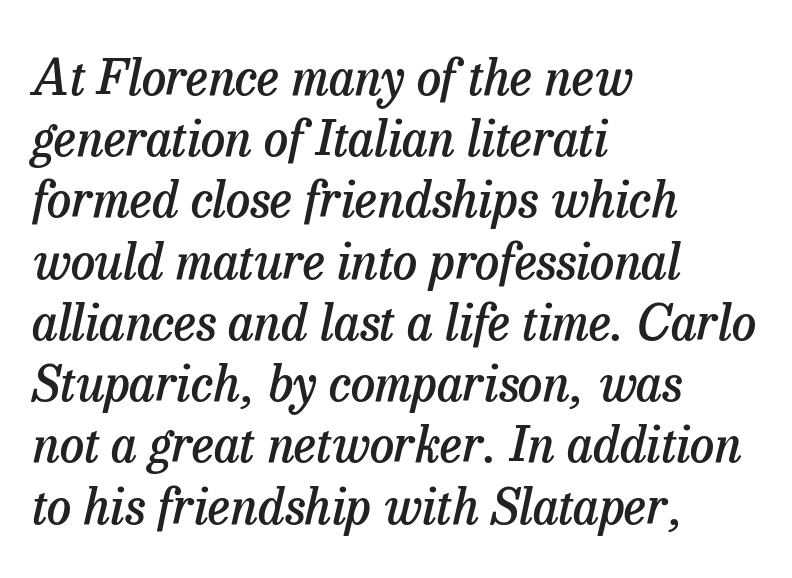
The rendering uses a moderate line-height, typical for paragraphs. The passage shown is semibold, sitting just below true bold. Descenders hang freely into open space. Each letter keeps its own natural width here, so spacing adapts to shape. The setting favours the left margin, as ordinary paragraphs usually do. The type family on display is of the serif kind.
